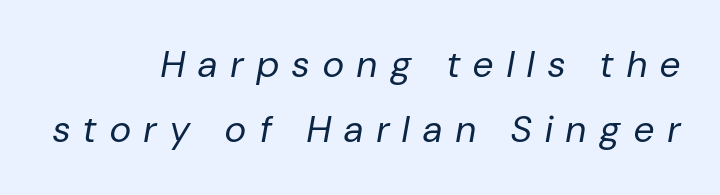
Q: Is the text bold? A: No.
Q: Is the text italic (slanted)? A: Yes, it leans right by about 10 degrees.
Q: Is the text underlined? A: No.
Q: How is the paragraph aligned? A: Right-aligned.
Q: Is the spacing between letters normal or unusually wide? A: Unusually wide.
Q: Width (condensed, normal, or wide)? A: Normal.
Q: Stroke contrast? A: Low.
Q: x-height? A: Medium.
Q: Monospaced? A: No.
